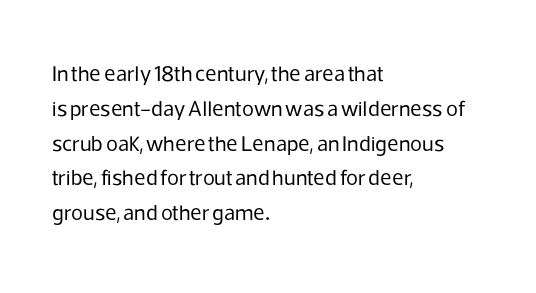
All the whitespace from short lines collects on the right. No extra tracking has been applied to these lines. Characters remain perfectly vertical along every line. The space beneath each line is pristine and unruled. Vertical stems look standard width or narrower in stroke.
